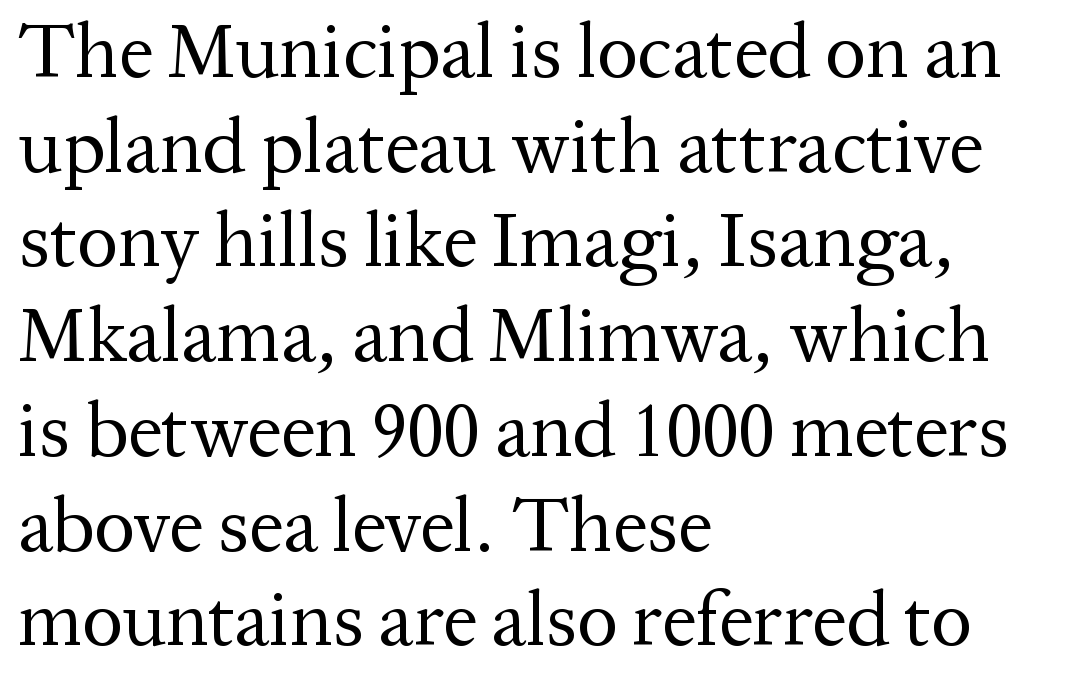
Q: Is the text bold? A: No.
Q: Is the text italic (slanted)? A: No, it is upright.
Q: Is the typeface a serif or a sans-serif typeface? A: Serif.
Q: Is the text underlined? A: No.
Q: How is the paragraph aligned? A: Left-aligned.
Q: Is the spacing between letters normal or unusually wide? A: Normal.
Q: Width (condensed, normal, or wide)? A: Normal.
Q: Stroke contrast? A: Medium.
Q: x-height? A: Medium.
Q: Monospaced? A: No.
